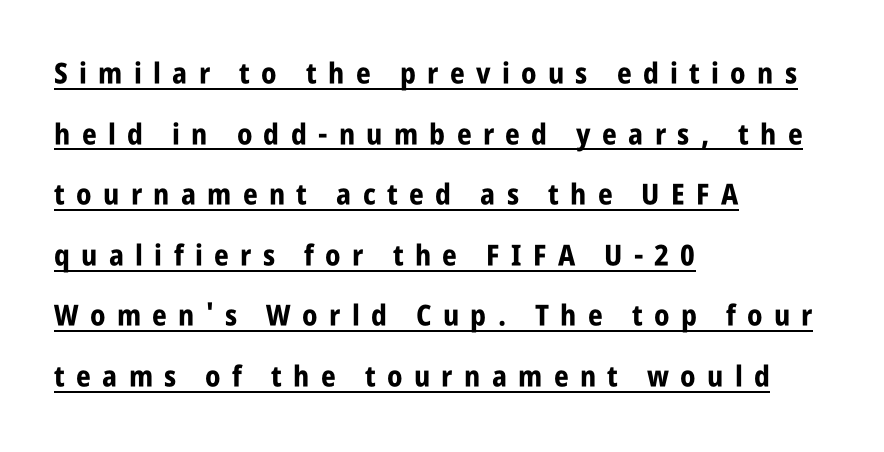
Q: Is the text bold? A: Yes.
Q: Is the text italic (slanted)? A: No, it is upright.
Q: Is the typeface a serif or a sans-serif typeface? A: Sans-serif.
Q: Is the text underlined? A: Yes.
Q: How is the paragraph aligned? A: Left-aligned.
Q: Is the spacing between letters normal or unusually wide? A: Unusually wide.
Q: Is the spacing between lines tight, normal or loose? A: Loose.
Q: Width (condensed, normal, or wide)? A: Condensed.
Q: Stroke contrast? A: Low.
Q: x-height? A: Large.
Q: Monospaced? A: No.
